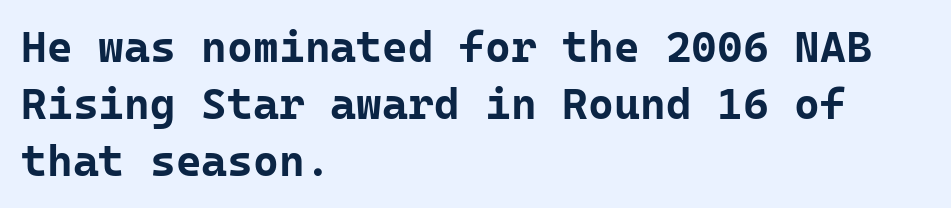
What stands out about the letter spacing? Nothing — it is the standard amount. Tall strokes in this sample are plumb rather than angled. Anything drawn beneath the words? Only blank space. Students, observe: this is what conventionally led text looks like. Is this a fixed-width face? Yes — each glyph sits in an identical cell. Visually the block forms a straight wall on the left and a jagged coastline on the right.
